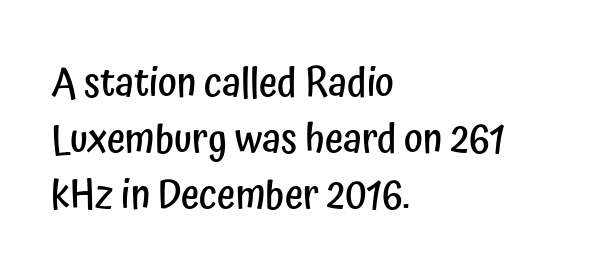
Q: Is the text bold? A: Semi-bold.
Q: Is the text italic (slanted)? A: No, it is upright.
Q: Is the typeface a serif or a sans-serif typeface? A: Sans-serif.
Q: Is the text underlined? A: No.
Q: How is the paragraph aligned? A: Left-aligned.
Q: Is the spacing between letters normal or unusually wide? A: Normal.
Q: Is the spacing between lines tight, normal or loose? A: Normal.
Q: Width (condensed, normal, or wide)? A: Condensed.
Q: Stroke contrast? A: Low.
Q: x-height? A: Medium.
Q: Monospaced? A: No.
